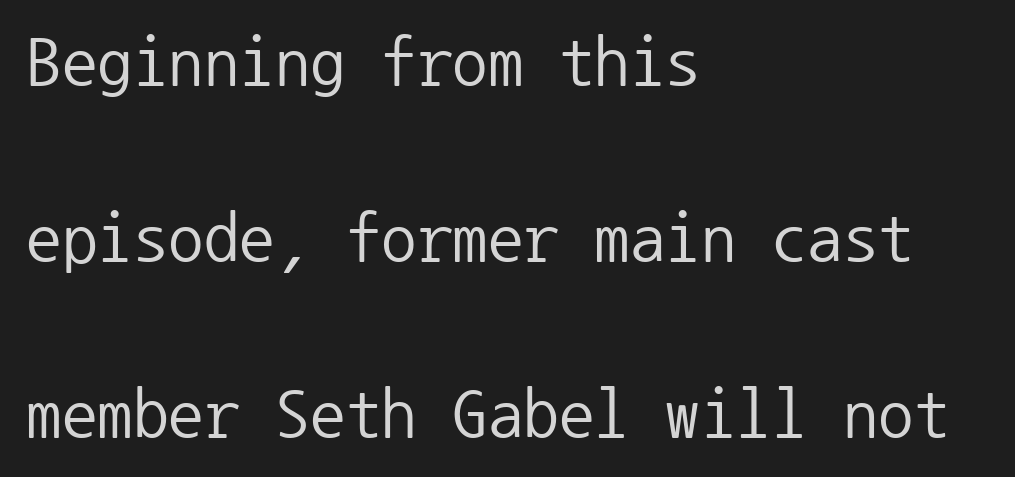
Stroke thickness stays within the range of a standard reading face or lighter. Descenders hang freely into open space. The type sits square on the baseline with zero lean. Line spacing here is loose. Think of a typewriter: that constant character pitch is what you see here.
